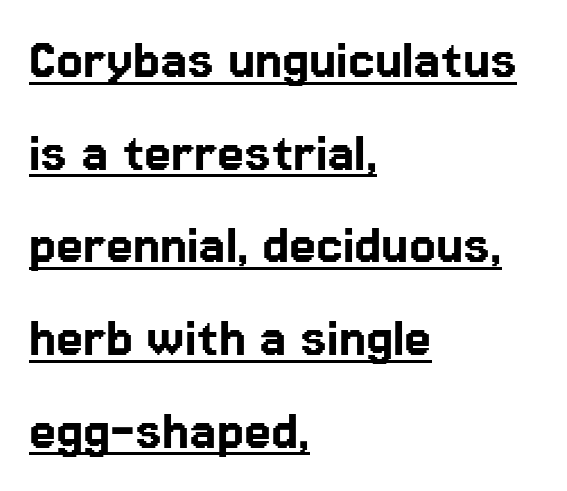
The image shows 61 px sans-serif type, upright; set left-aligned, normal line spacing (1.52x), normal letter spacing, underlined; low stroke contrast and a medium x-height.
